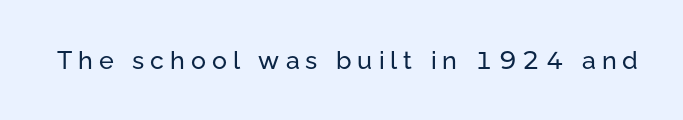
{"italic": "no", "underline": "no", "letter_spacing": "wide", "letter_spacing_em": 0.24, "glyph_px": 25}
